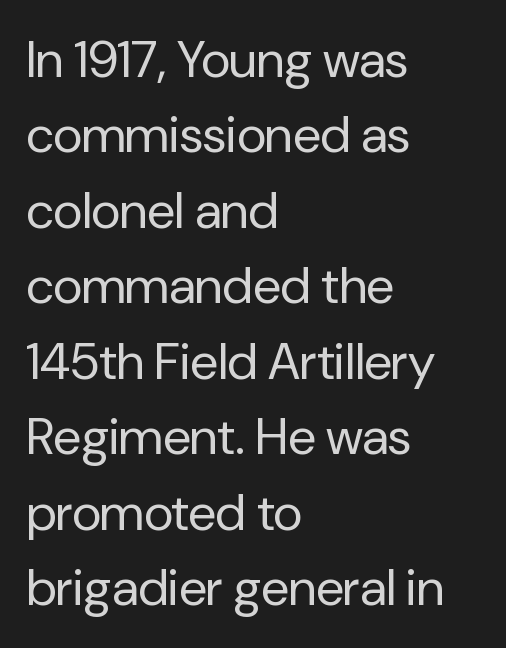
The image shows 51 px regular-weight sans-serif type, upright; set left-aligned, normal line spacing (1.48x), normal letter spacing, not underlined; low stroke contrast and a medium x-height.
